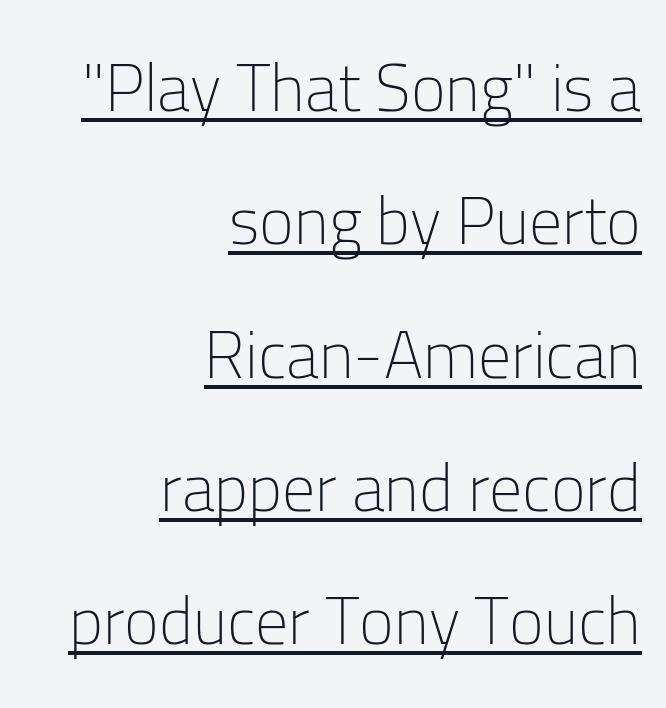
Q: Is the text bold? A: No.
Q: Is the text italic (slanted)? A: No, it is upright.
Q: Is the typeface a serif or a sans-serif typeface? A: Sans-serif.
Q: Is the text underlined? A: Yes.
Q: How is the paragraph aligned? A: Right-aligned.
Q: Is the spacing between letters normal or unusually wide? A: Normal.
Q: Is the spacing between lines tight, normal or loose? A: Loose.
Q: Width (condensed, normal, or wide)? A: Normal.
Q: Stroke contrast? A: Low.
Q: x-height? A: Medium.
Q: Monospaced? A: No.
